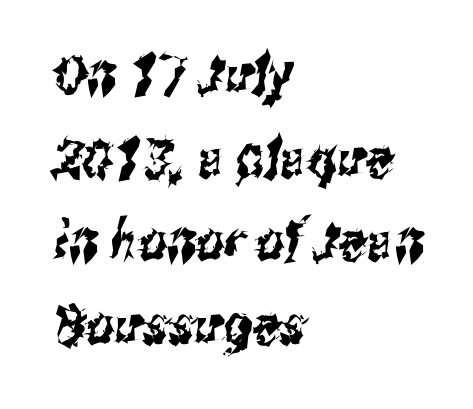
These lines are rendered in a variable-pitch font. To sum up the face: it is a sans, with no serifs. Leading: standard. Has an underline been added? It has not.
